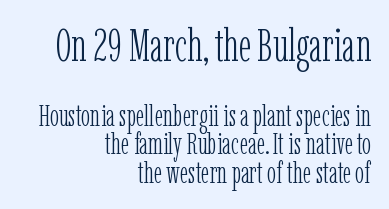
{"serif": "yes", "italic": "no", "bold": "no", "weight": "light", "width": "condensed", "stroke_contrast": "low", "x_height": "medium", "monospaced": "no", "underline": "no", "align": "right", "line_spacing": "tight", "line_spacing_ratio": 0.95, "letter_spacing": "normal", "letter_spacing_em": 0.0, "larger_block": "first", "size_ratio": 1.5, "glyph_px": 45}
